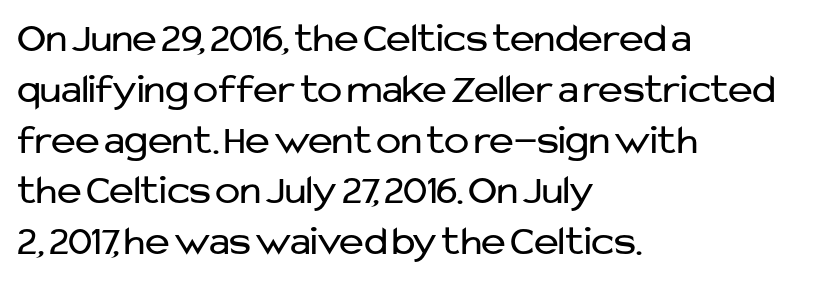
Letters rest on an invisible, unmarked baseline. On a weight scale, this lands at 450 or below. Here the designer chose a conventional face with non-uniform glyph widths. A classic flush-left, rag-right setting is used for this passage. Type style note: lacks serifs.
